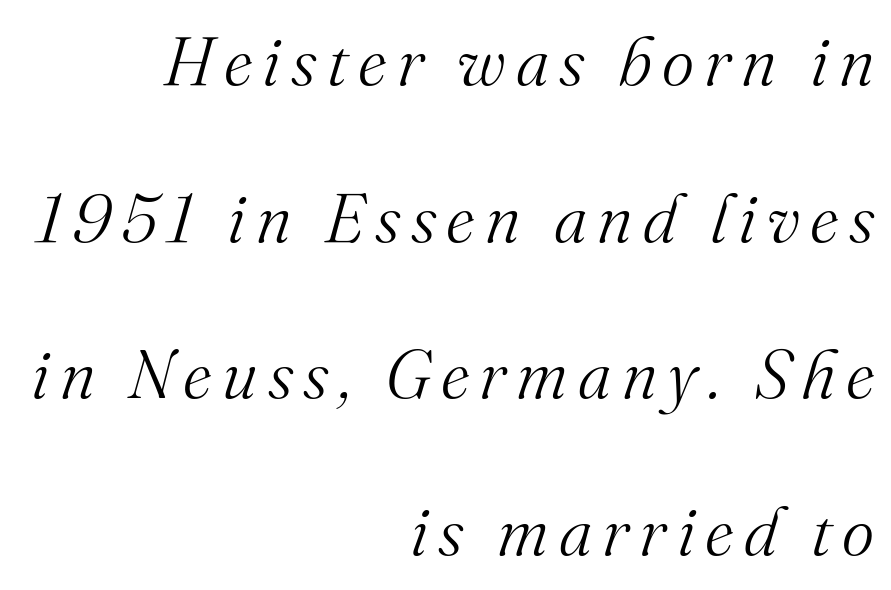
The image shows 69 px light serif type, italic (leaning right); set right-aligned, loose line spacing (2.27x), not underlined; medium stroke contrast and a small x-height.
